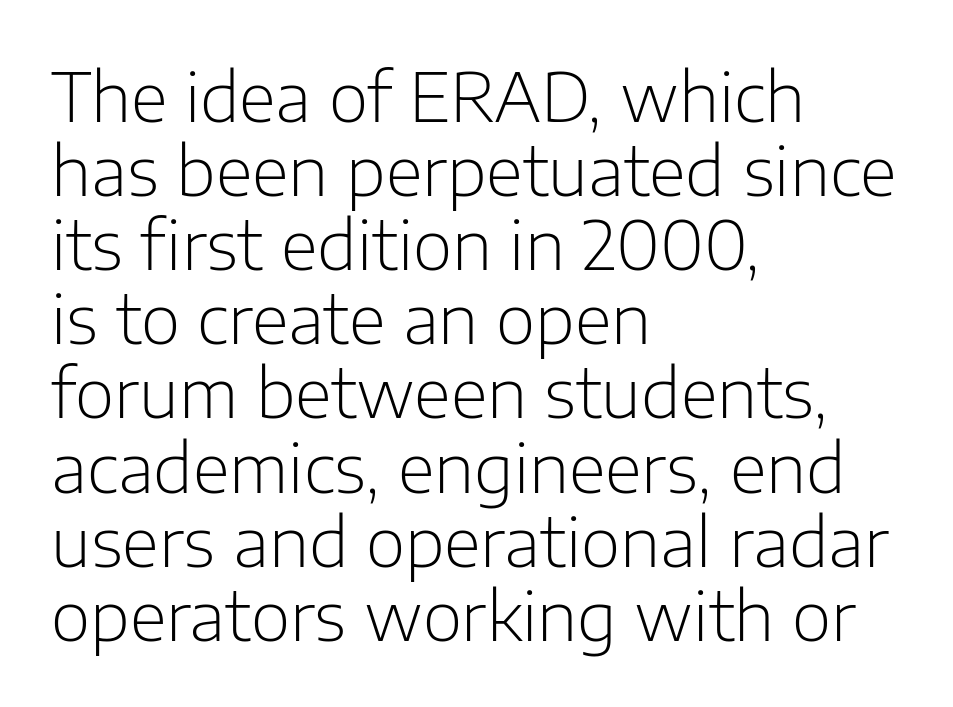
{"serif": "no", "italic": "no", "bold": "no", "weight": "light", "width": "normal", "stroke_contrast": "low", "x_height": "medium", "monospaced": "no", "underline": "no", "align": "left", "line_spacing": "tight", "line_spacing_ratio": 1.09, "letter_spacing": "normal", "letter_spacing_em": 0.0, "glyph_px": 68}
